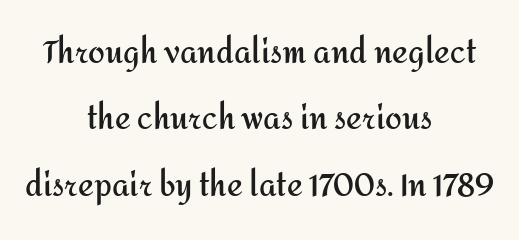
Q: Is the text bold? A: Yes.
Q: Is the text italic (slanted)? A: No, it is upright.
Q: Is the typeface a serif or a sans-serif typeface? A: Sans-serif.
Q: Is the text underlined? A: No.
Q: How is the paragraph aligned? A: Centered.
Q: Is the spacing between letters normal or unusually wide? A: Normal.
Q: Is the spacing between lines tight, normal or loose? A: Loose.
Q: Width (condensed, normal, or wide)? A: Normal.
Q: Stroke contrast? A: Medium.
Q: x-height? A: Medium.
Q: Monospaced? A: No.
